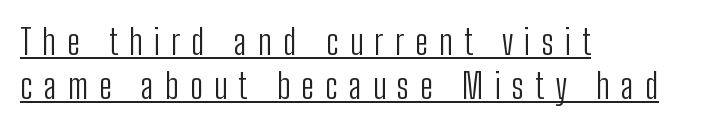
The image shows 35 px light, condensed sans-serif type, upright; set left-aligned, normal line spacing (1.26x), unusually wide letter spacing (+0.32 em), underlined; low stroke contrast and a medium x-height.
